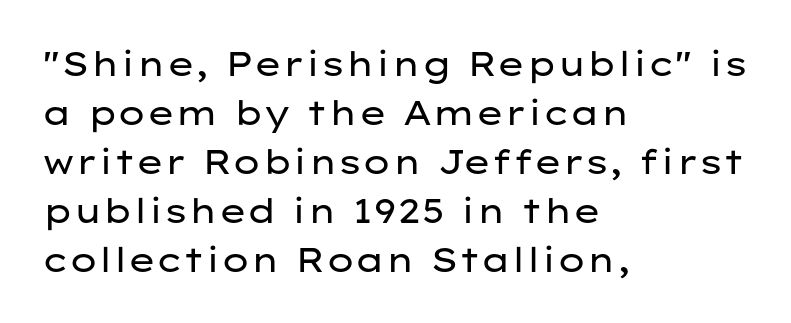
The image shows 34 px regular-weight, wide sans-serif type, upright; set left-aligned, normal line spacing (1.44x), normal letter spacing, not underlined; low stroke contrast and a medium x-height.
